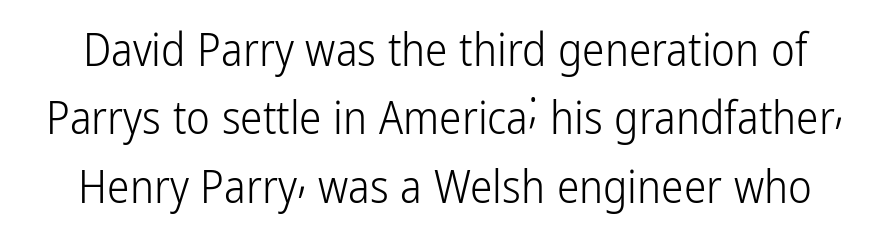
Unlike a traditional serif, this face leaves its strokes unadorned. No letter is thick-stroked: the sample isn't bold. The glyphs are unaccompanied by any horizontal stroke below them. The specimen reads as upright at a glance. Interline gaps are of average width in this sample. Is this a fixed-width face? No — the glyphs have proportional, varying widths.
